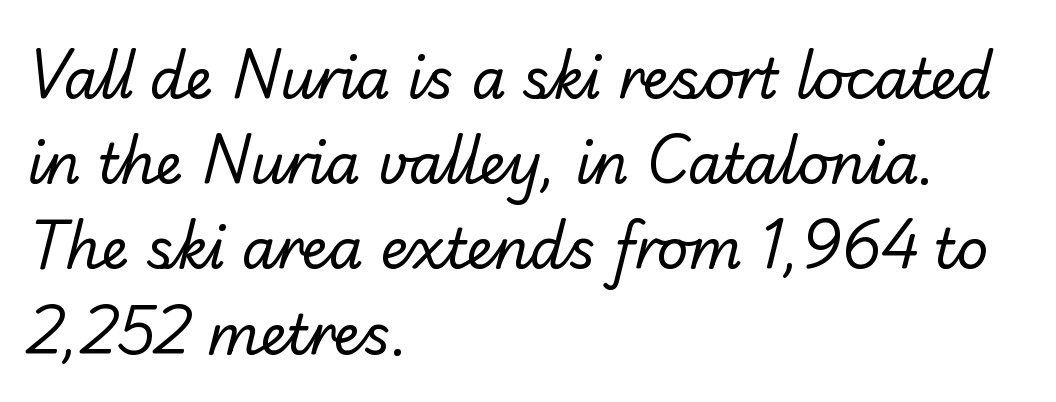
Ink coverage per letter is moderate at most. Tracking value appears to be zero — textbook default spacing. Type without underlining. Vertical spacing — default.
